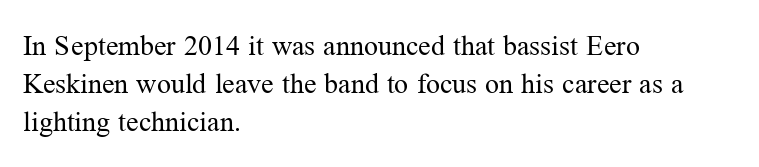
{"serif": "yes", "italic": "no", "bold": "no", "weight": "regular", "width": "normal", "stroke_contrast": "medium", "x_height": "medium", "monospaced": "no", "underline": "no", "align": "left", "line_spacing": "normal", "line_spacing_ratio": 1.36, "letter_spacing": "normal", "letter_spacing_em": 0.0, "glyph_px": 28}
